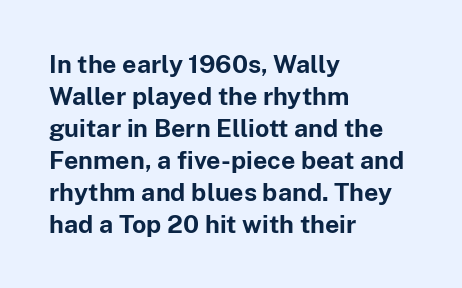
{"italic": "no", "bold": "yes", "underline": "no", "align": "left", "line_spacing": "normal", "line_spacing_ratio": 1.28, "letter_spacing": "normal", "letter_spacing_em": 0.0, "glyph_px": 25}
